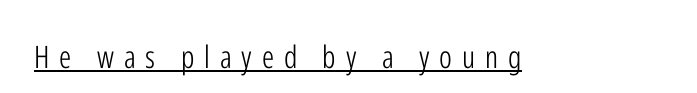
Q: Is the text bold? A: No.
Q: Is the text italic (slanted)? A: No, it is upright.
Q: Is the typeface a serif or a sans-serif typeface? A: Sans-serif.
Q: Is the text underlined? A: Yes.
Q: Is the spacing between letters normal or unusually wide? A: Unusually wide.
Q: Width (condensed, normal, or wide)? A: Condensed.
Q: Stroke contrast? A: Low.
Q: x-height? A: Medium.
Q: Monospaced? A: No.
